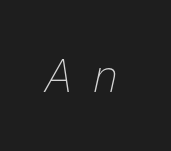
Nobody drew a line under any word here. Tracking here is generous; glyphs stand well apart from one another. The lettering tilts uniformly, giving the passage an italic look. A light-to-regular cut is what we see here. Think of a printed novel: that variable character pitch is what you see here.
